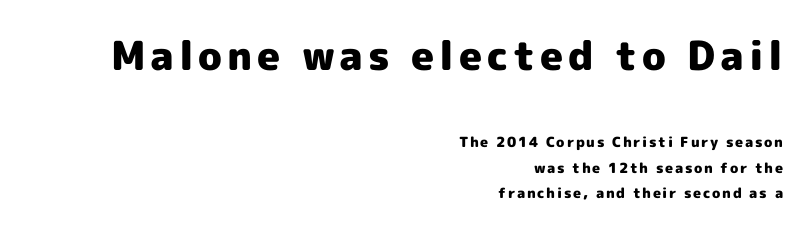
The image shows 40 px heavy sans-serif type, upright; set right-aligned, line spacing 1.81x, not underlined; the first (top) block is 2.86x larger; a medium x-height.
